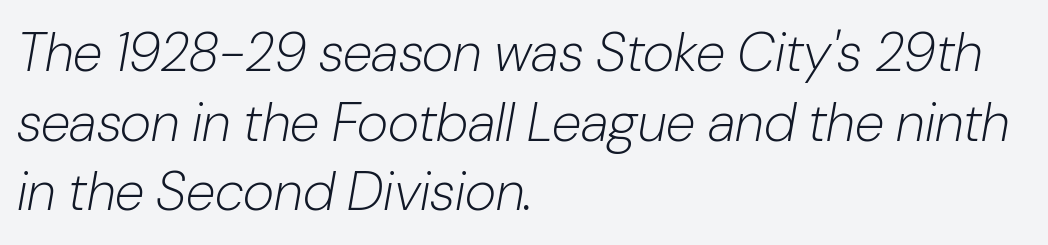
Q: Is the text bold? A: No.
Q: Is the text italic (slanted)? A: Yes, it leans right by about 10 degrees.
Q: Is the text underlined? A: No.
Q: How is the paragraph aligned? A: Left-aligned.
Q: Is the spacing between letters normal or unusually wide? A: Normal.
Q: Is the spacing between lines tight, normal or loose? A: Normal.
Q: Width (condensed, normal, or wide)? A: Normal.
Q: Stroke contrast? A: Low.
Q: x-height? A: Medium.
Q: Monospaced? A: No.
